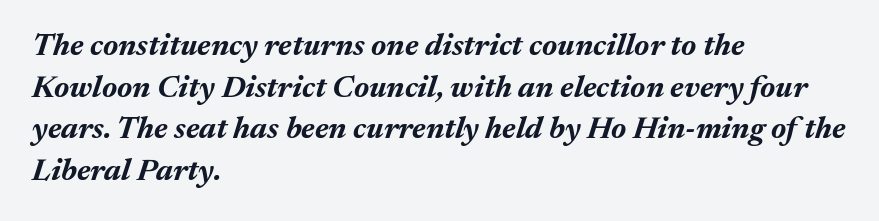
These words are printed bold, with thick strokes throughout. Beneath every word, the page is bare. Interline gaps are of average width in this sample. Every character sits at an angle, as italics do. Here the glyphs are tracked normally, forming tight word shapes. The letters advance in unequal steps, a hallmark of proportional type.
